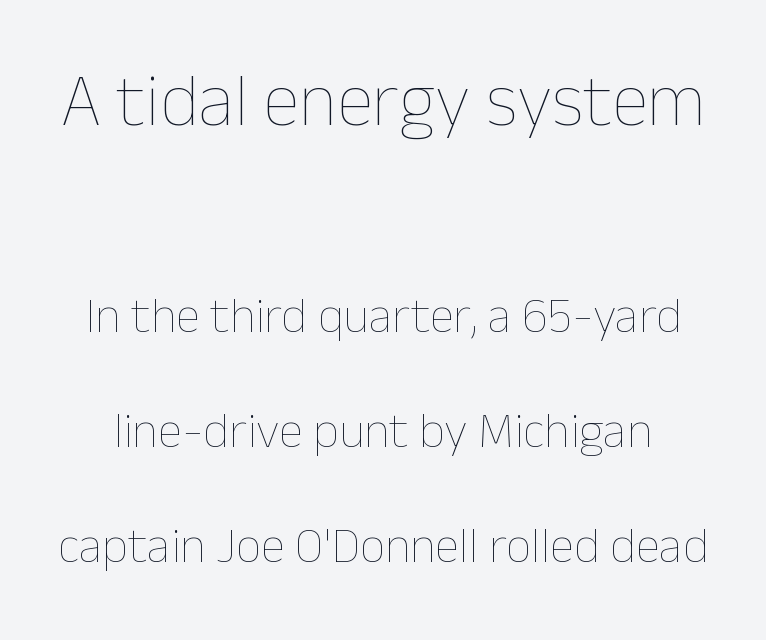
Q: Is the text bold? A: No.
Q: Is the text italic (slanted)? A: No, it is upright.
Q: Is the text underlined? A: No.
Q: Is the spacing between letters normal or unusually wide? A: Normal.
Q: Is the spacing between lines tight, normal or loose? A: Loose.
Q: Which block of text is set in a larger size, the first (top) or the second (bottom)? A: The first (top) one.
Q: Width (condensed, normal, or wide)? A: Normal.
Q: Stroke contrast? A: Low.
Q: x-height? A: Medium.
Q: Monospaced? A: No.
